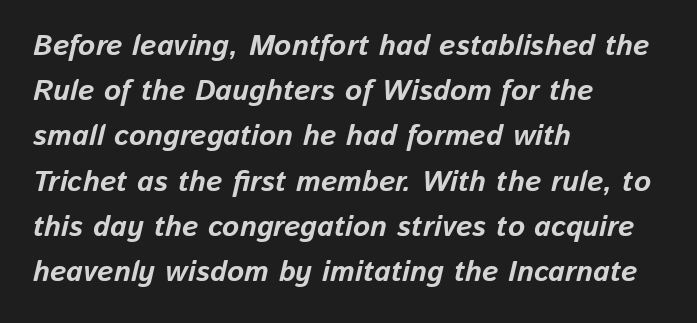
The image shows 29 px bold type, italic (leaning right); set left-aligned, normal line spacing (1.56x), normal letter spacing, not underlined; low stroke contrast and a medium x-height.
